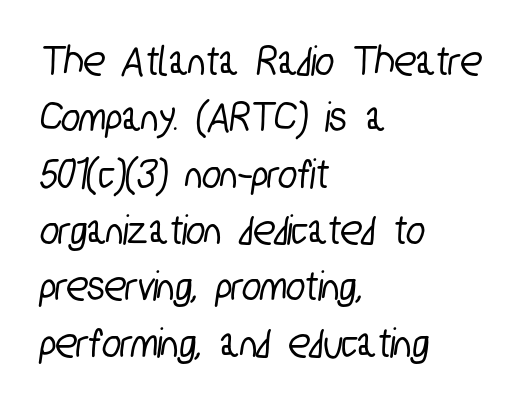
You could not count columns in this text — the font is proportionally spaced. Caption: multi-line text, flush left, ragged right. Look at the bottom of the vertical strokes: they stop flat, with no serifs. These lines sit exactly where default settings would place them. The rendering keeps characters at their native spacing.
